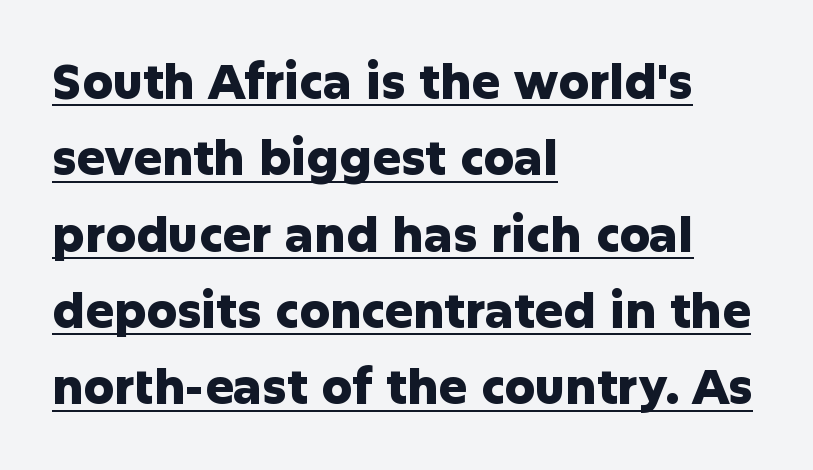
The image shows 48 px heavy sans-serif type, upright; set left-aligned, normal line spacing (1.59x), normal letter spacing, underlined; low stroke contrast and a medium x-height.
